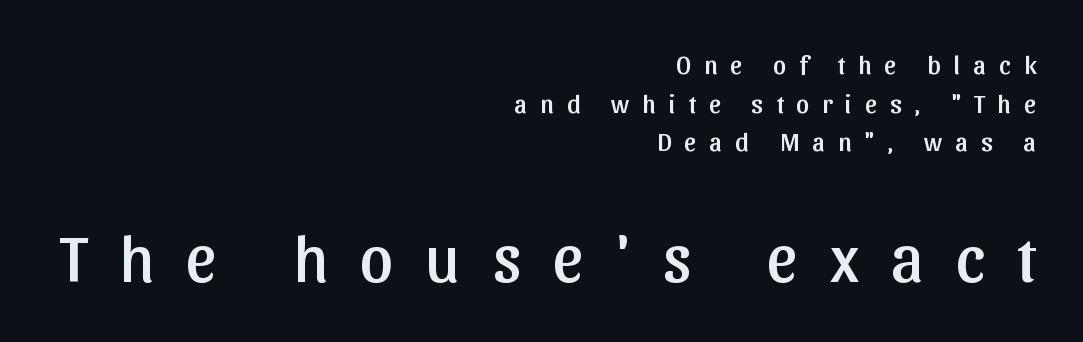
Q: Is the text italic (slanted)? A: No, it is upright.
Q: Is the typeface a serif or a sans-serif typeface? A: Sans-serif.
Q: Is the text underlined? A: No.
Q: How is the paragraph aligned? A: Right-aligned.
Q: Is the spacing between letters normal or unusually wide? A: Unusually wide.
Q: Is the spacing between lines tight, normal or loose? A: Normal.
Q: Which block of text is set in a larger size, the first (top) or the second (bottom)? A: The second (bottom) one.
Q: Width (condensed, normal, or wide)? A: Normal.
Q: Stroke contrast? A: Low.
Q: x-height? A: Medium.
Q: Monospaced? A: No.
